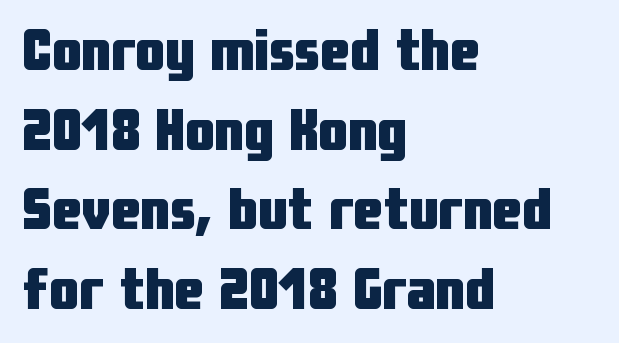
{"serif": "no", "italic": "no", "bold": "yes", "weight": "heavy", "width": "condensed", "stroke_contrast": "low", "x_height": "medium", "monospaced": "no", "underline": "no", "align": "left", "line_spacing": "normal", "line_spacing_ratio": 1.35, "letter_spacing": "normal", "letter_spacing_em": 0.0, "glyph_px": 59}
